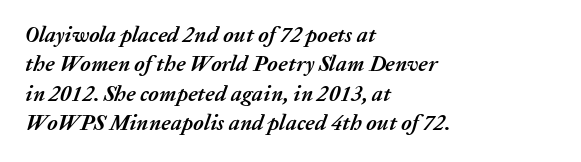
The face used here has a pronounced slope to its letters. Short note: letters normally spaced. Line beginnings align vertically; line endings do not. The block of text has a typical density, with ordinary space between rows. The font is running at its bold setting. The strip under each line holds only bare page.
